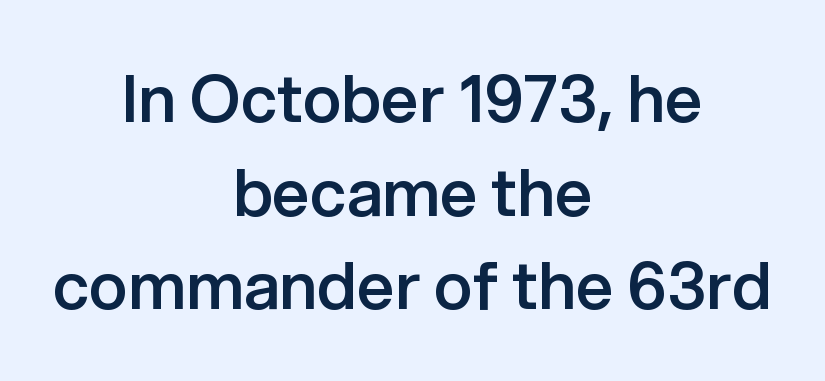
{"serif": "no", "italic": "no", "bold": "semi", "weight": "semibold", "width": "normal", "stroke_contrast": "low", "x_height": "medium", "monospaced": "no", "underline": "no", "align": "center", "line_spacing": "normal", "line_spacing_ratio": 1.42, "letter_spacing": "normal", "letter_spacing_em": 0.0, "glyph_px": 66}
